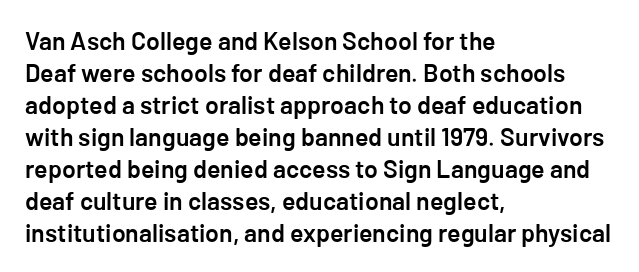
Q: Is the text bold? A: Semi-bold.
Q: Is the text italic (slanted)? A: No, it is upright.
Q: Is the text underlined? A: No.
Q: How is the paragraph aligned? A: Left-aligned.
Q: Is the spacing between letters normal or unusually wide? A: Normal.
Q: Is the spacing between lines tight, normal or loose? A: Normal.
